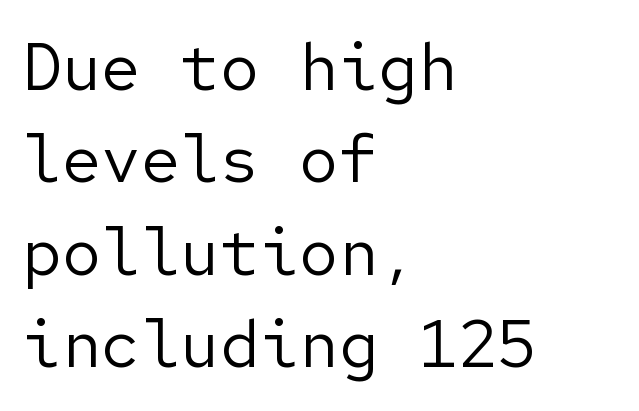
{"serif": "no", "italic": "no", "bold": "no", "weight": "regular", "width": "normal", "stroke_contrast": "low", "x_height": "medium", "underline": "no", "align": "left", "line_spacing": "normal", "line_spacing_ratio": 1.4, "letter_spacing": "normal", "letter_spacing_em": 0.0, "glyph_px": 66}
